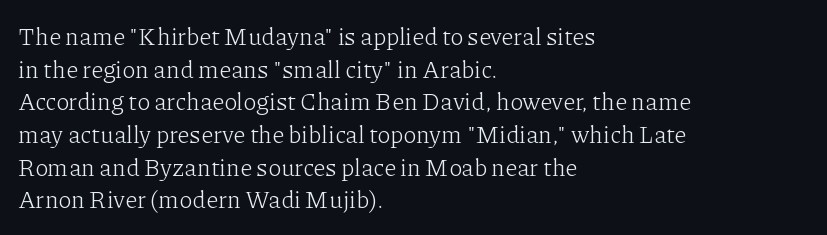
{"italic": "no", "bold": "no", "underline": "no", "align": "left", "line_spacing": "normal", "line_spacing_ratio": 1.36, "letter_spacing": "normal", "letter_spacing_em": 0.0, "glyph_px": 24}
